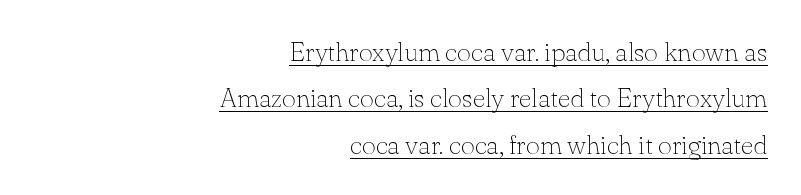
This sample carries an underscore along the baseline area. Posture: straight, roman, zero tilt. Each stroke keeps to a modest, everyday thickness or less. The passage shown has conventional tracking throughout. Which margin do the lines hug? The right one — the left edge is uneven.
